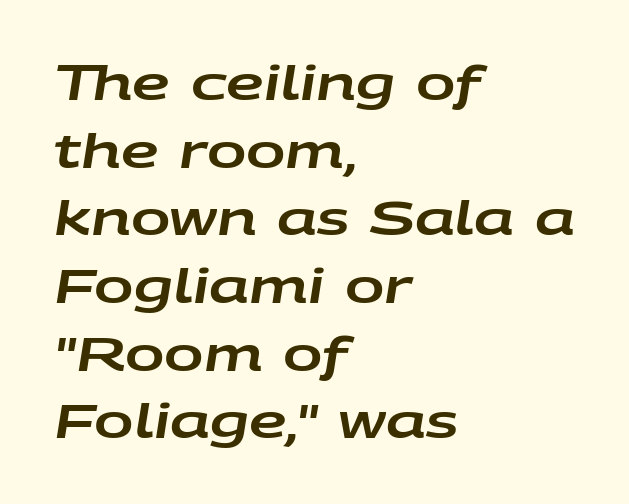
The gap between lines stays unmarked. Horizontal bands of white between lines are of average thickness. This rendering uses left alignment, leaving the right contour irregular. Designer's note — italics engaged.
